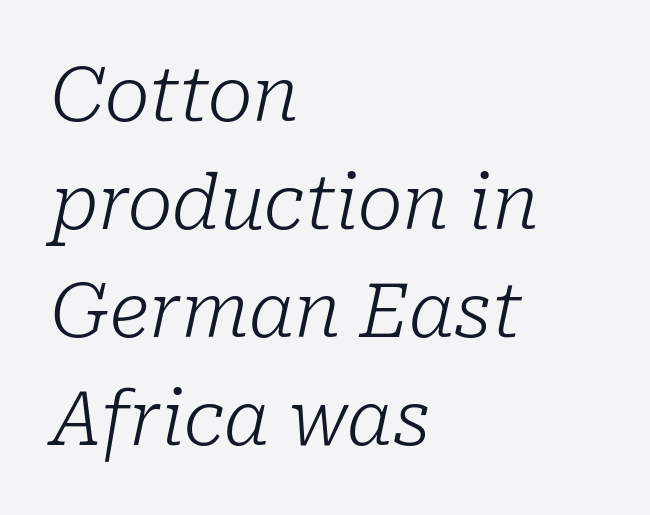
Q: Is the text bold? A: No.
Q: Is the text italic (slanted)? A: Yes, it leans right by about 10 degrees.
Q: Is the typeface a serif or a sans-serif typeface? A: Serif.
Q: Is the text underlined? A: No.
Q: How is the paragraph aligned? A: Left-aligned.
Q: Is the spacing between letters normal or unusually wide? A: Normal.
Q: Is the spacing between lines tight, normal or loose? A: Normal.
Q: Width (condensed, normal, or wide)? A: Normal.
Q: Stroke contrast? A: Low.
Q: x-height? A: Medium.
Q: Monospaced? A: No.
